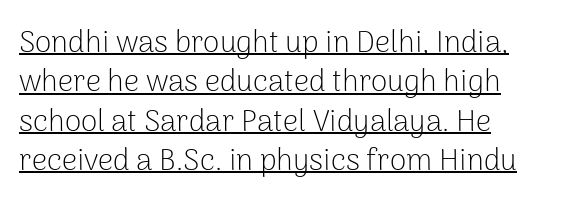
Q: Is the text bold? A: No.
Q: Is the text italic (slanted)? A: No, it is upright.
Q: Is the typeface a serif or a sans-serif typeface? A: Sans-serif.
Q: Is the text underlined? A: Yes.
Q: How is the paragraph aligned? A: Left-aligned.
Q: Is the spacing between letters normal or unusually wide? A: Normal.
Q: Is the spacing between lines tight, normal or loose? A: Normal.
Q: Width (condensed, normal, or wide)? A: Normal.
Q: Stroke contrast? A: Low.
Q: x-height? A: Medium.
Q: Monospaced? A: No.
